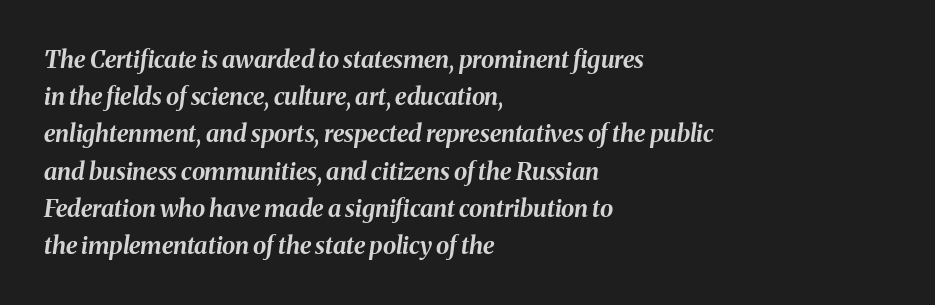
The rendering applies a slant to the glyphs. On the weight axis this lands at bold, roughly 700. Look at the tracking — it's just the regular setting, nothing added. Leading matches the norm, producing a regular column. Visually the block forms a straight wall on the left and a jagged coastline on the right. Underline: absent.
